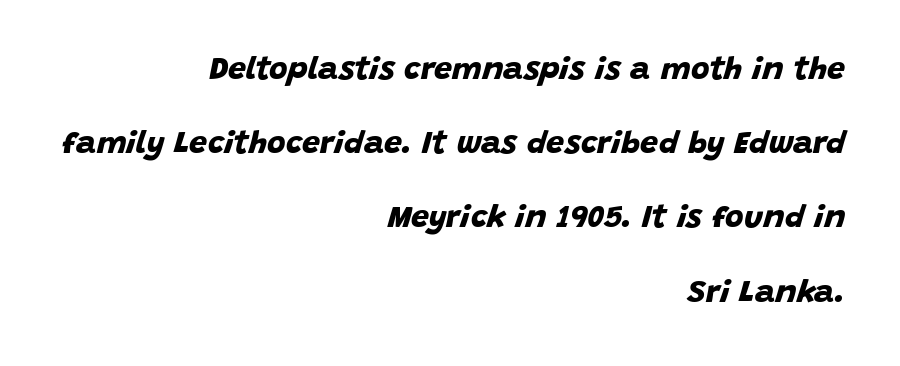
The image shows 32 px bold sans-serif type; set right-aligned, loose line spacing (2.32x), normal letter spacing, not underlined; low stroke contrast and a large x-height.
